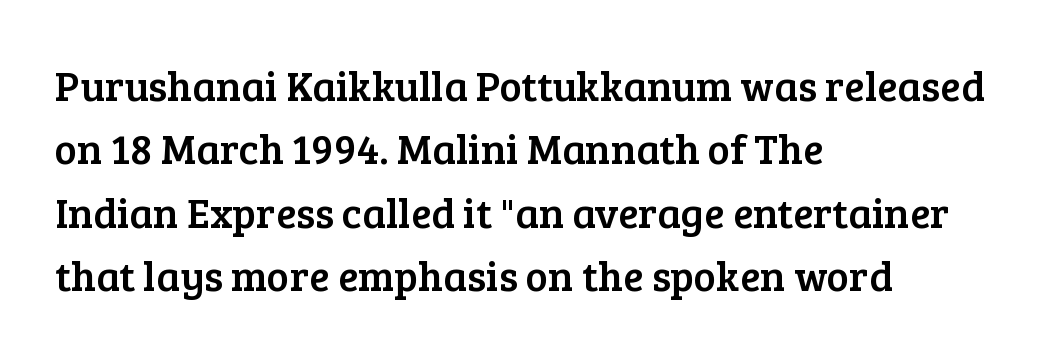
Compared with a centered layout, this one pins lines to the left instead. Letterform terminals end in serifs throughout the passage. The block of text has a typical density, with ordinary space between rows. Descenders hang freely into open space. The specimen reads as upright at a glance.
